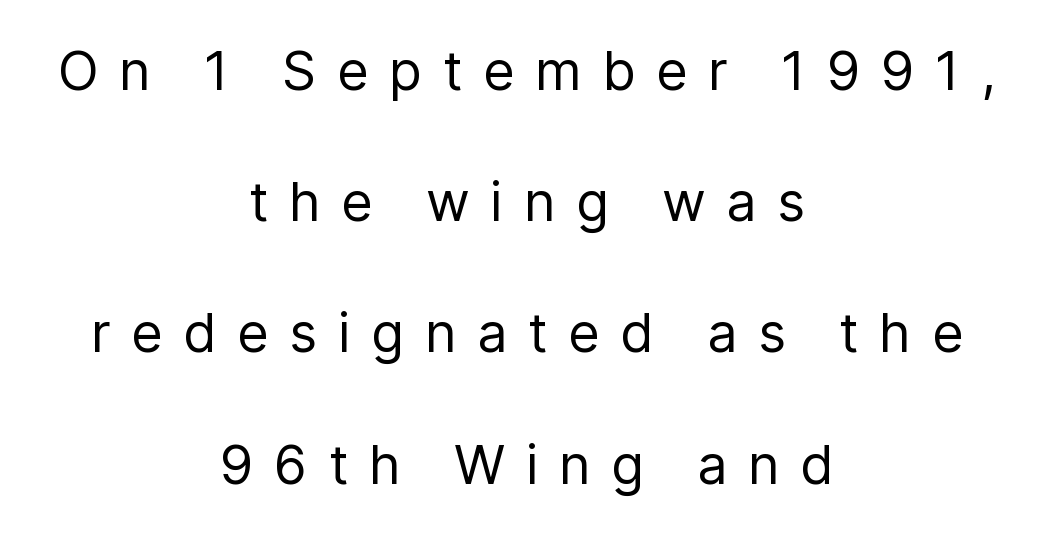
The image shows 54 px regular-weight sans-serif type, upright; set centered, loose line spacing (2.43x), unusually wide letter spacing (+0.38 em), not underlined; low stroke contrast and a medium x-height.
